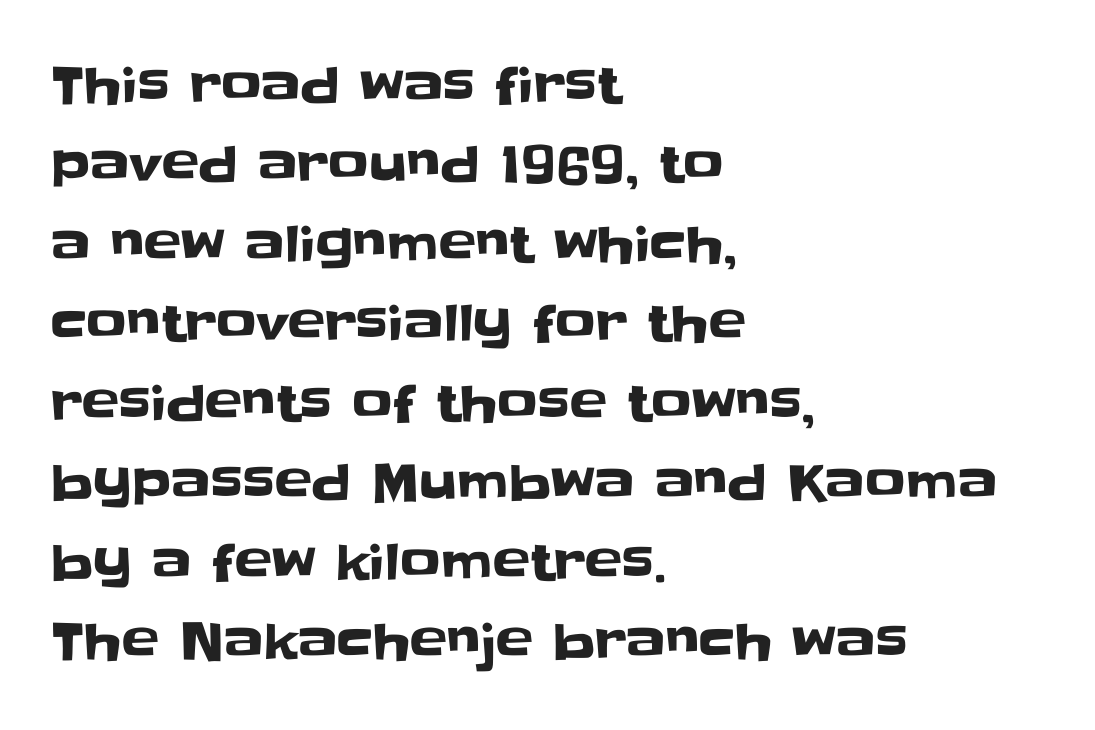
Observe the ordinary spacing: letters are neighbours, not strangers. Here the designer chose a conventional face with non-uniform glyph widths. The words here are not underlined. The rendering shows plain stroke endings on the letterforms — a sans-serif design.
